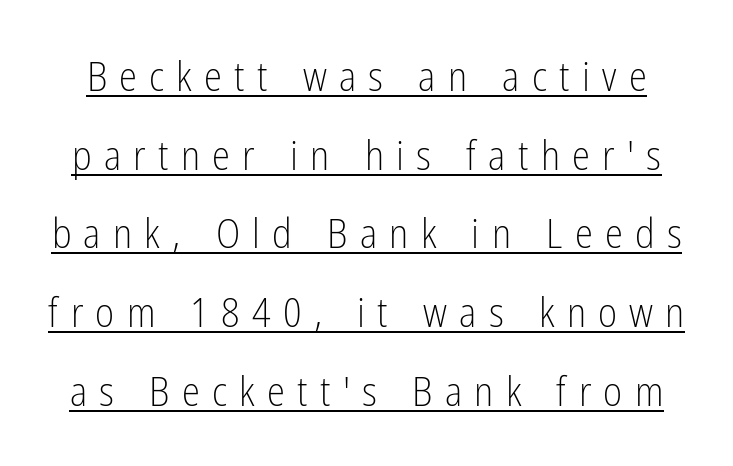
{"serif": "no", "italic": "no", "bold": "no", "weight": "light", "width": "condensed", "stroke_contrast": "low", "x_height": "medium", "monospaced": "no", "underline": "yes", "line_spacing": "loose", "line_spacing_ratio": 1.92, "letter_spacing": "wide", "letter_spacing_em": 0.3, "glyph_px": 41}
